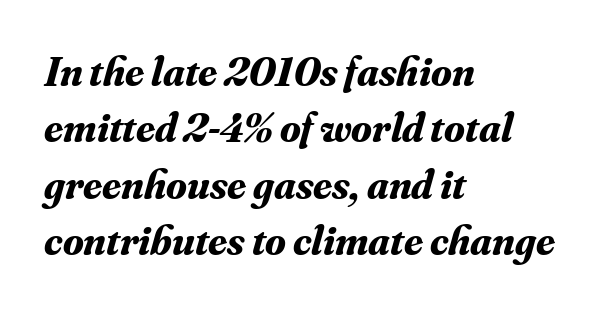
Q: Is the text bold? A: Yes.
Q: Is the text italic (slanted)? A: Yes, it leans right by about 16 degrees.
Q: Is the typeface a serif or a sans-serif typeface? A: Serif.
Q: Is the text underlined? A: No.
Q: How is the paragraph aligned? A: Left-aligned.
Q: Is the spacing between letters normal or unusually wide? A: Normal.
Q: Is the spacing between lines tight, normal or loose? A: Normal.
Q: Width (condensed, normal, or wide)? A: Normal.
Q: Stroke contrast? A: Medium.
Q: x-height? A: Small.
Q: Monospaced? A: No.
